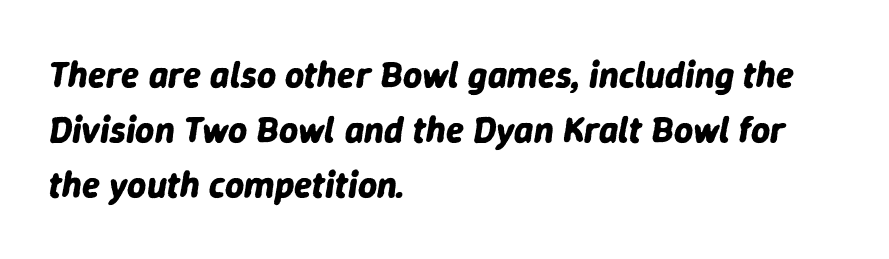
Q: Is the text bold? A: Yes.
Q: Is the text italic (slanted)? A: Yes, it leans right by about 9 degrees.
Q: Is the text underlined? A: No.
Q: How is the paragraph aligned? A: Left-aligned.
Q: Is the spacing between letters normal or unusually wide? A: Normal.
Q: Is the spacing between lines tight, normal or loose? A: Normal.
Q: Width (condensed, normal, or wide)? A: Normal.
Q: Stroke contrast? A: Low.
Q: x-height? A: Medium.
Q: Monospaced? A: No.
